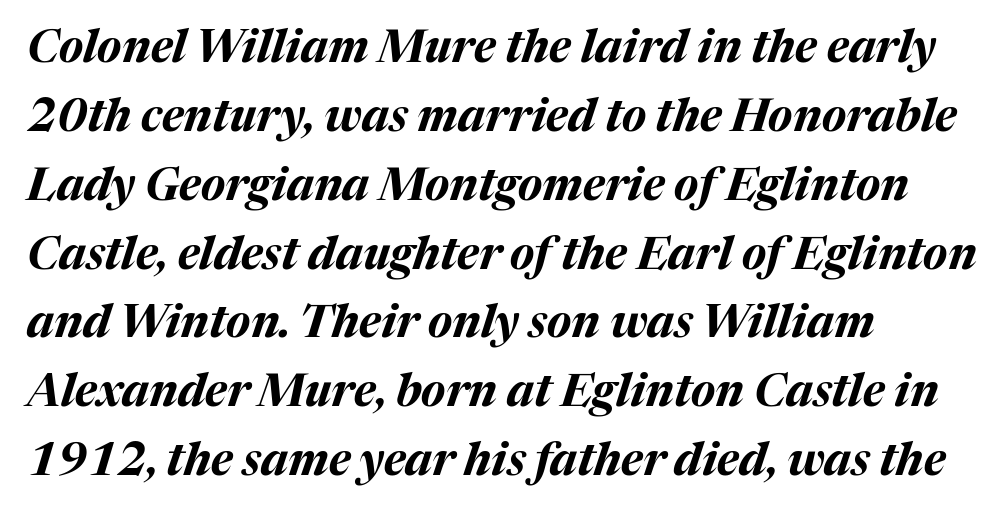
Regular leading. Do the characters align in a grid? No, the font is proportional. Chunky letters — that's bold for sure. Each word holds together tightly as a unit, with standard inter-letter gaps. Each row of text sits above clean, open space.
